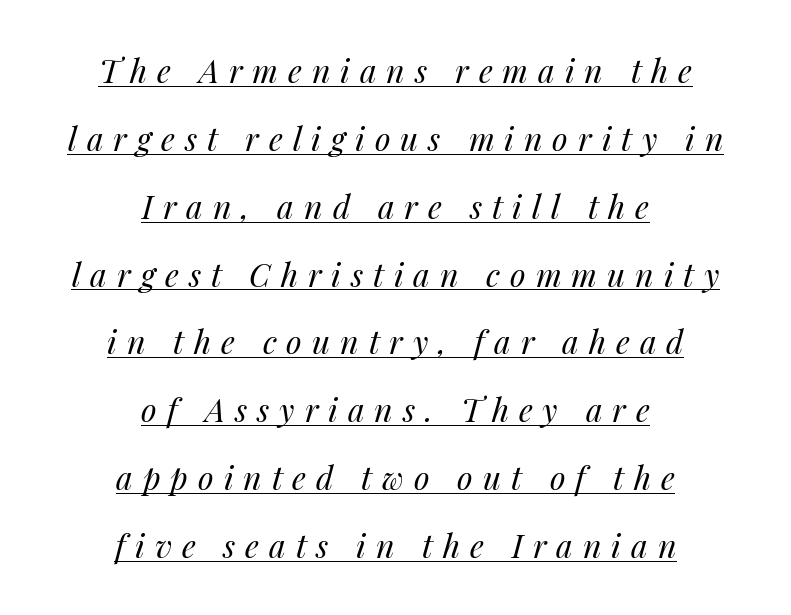
Q: Is the text bold? A: No.
Q: Is the text italic (slanted)? A: Yes, it leans right by about 14 degrees.
Q: Is the text underlined? A: Yes.
Q: How is the paragraph aligned? A: Centered.
Q: Is the spacing between letters normal or unusually wide? A: Unusually wide.
Q: Is the spacing between lines tight, normal or loose? A: Loose.
Q: Width (condensed, normal, or wide)? A: Normal.
Q: Stroke contrast? A: Medium.
Q: x-height? A: Medium.
Q: Monospaced? A: No.
